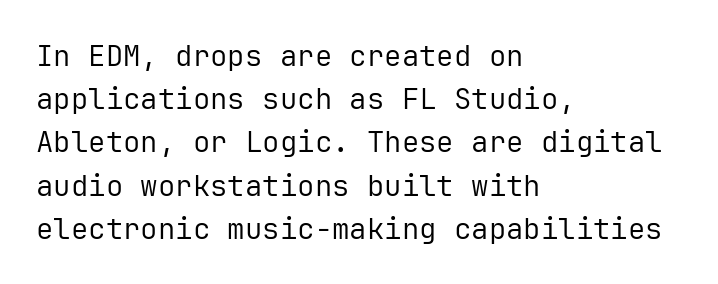
Do the characters align in a grid? Yes, the font is monospaced. The lines in this sample share a left origin and differ only in where they stop. The rendering uses a moderate line-height, typical for paragraphs. Clear beneath every line of the passage. Nope, no serifs anywhere on these letters. Nope, not italic — everything's standing straight.
